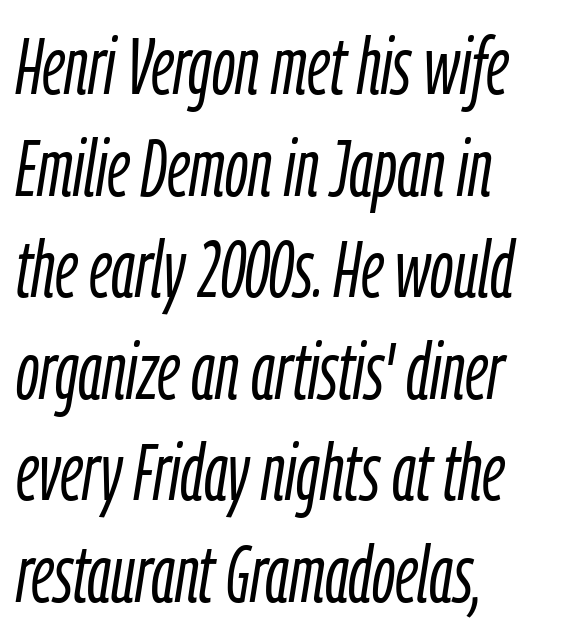
Q: Is the text bold? A: No.
Q: Is the text italic (slanted)? A: Yes, it leans right by about 9 degrees.
Q: Is the text underlined? A: No.
Q: How is the paragraph aligned? A: Left-aligned.
Q: Is the spacing between letters normal or unusually wide? A: Normal.
Q: Is the spacing between lines tight, normal or loose? A: Normal.
Q: Width (condensed, normal, or wide)? A: Condensed.
Q: Stroke contrast? A: Low.
Q: x-height? A: Medium.
Q: Monospaced? A: No.
